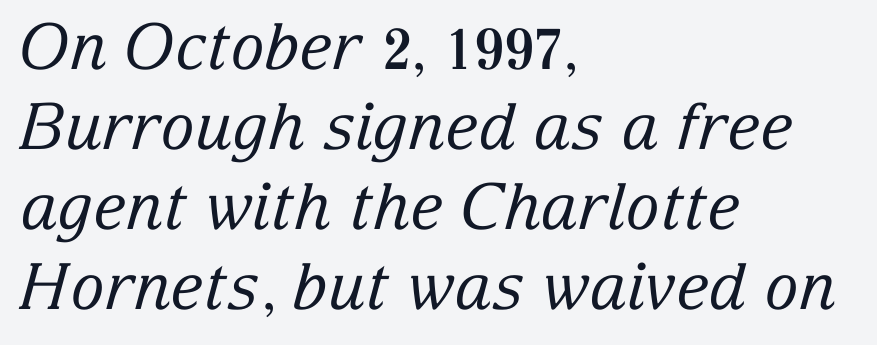
{"serif": "yes", "italic": "yes", "lean": "right", "slant_degrees": 15, "bold": "no", "weight": "regular", "width": "normal", "stroke_contrast": "low", "x_height": "medium", "monospaced": "no", "underline": "no", "align": "left", "line_spacing": "normal", "line_spacing_ratio": 1.25, "letter_spacing": "normal", "letter_spacing_em": 0.0, "glyph_px": 64}
